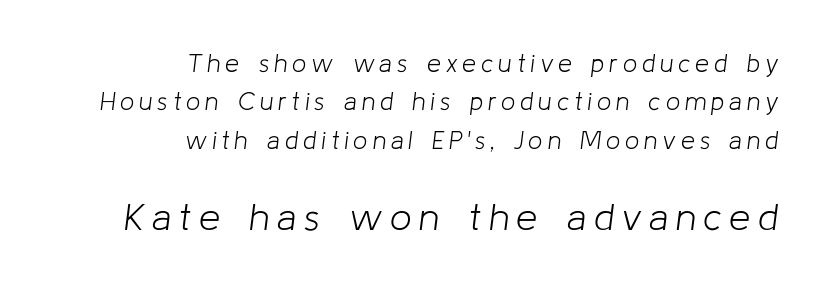
The image shows 38 px light type, italic (leaning right); set right-aligned, normal line spacing (1.54x), unusually wide letter spacing (+0.2 em), not underlined; the second (bottom) block is 1.52x larger; low stroke contrast and a medium x-height.
